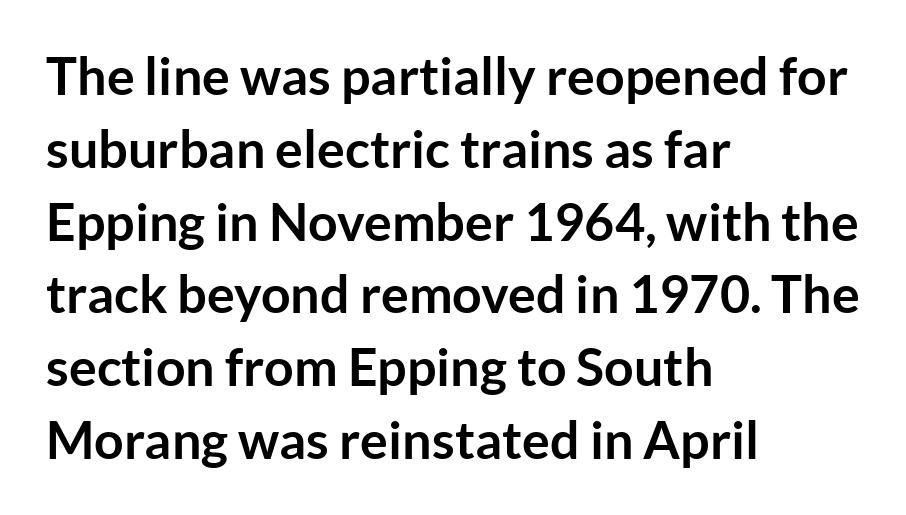
The image shows 52 px semibold sans-serif type, upright; set left-aligned, normal line spacing (1.4x), normal letter spacing, not underlined; low stroke contrast and a medium x-height.
